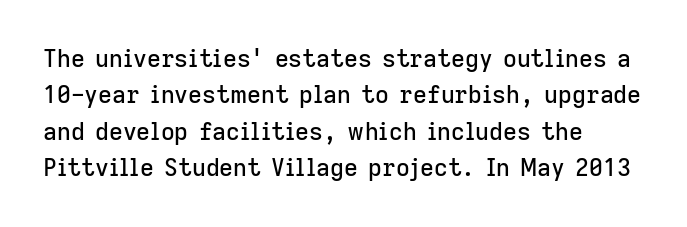
The image shows 24 px text type, upright; set left-aligned, normal line spacing (1.52x), normal letter spacing, not underlined.
